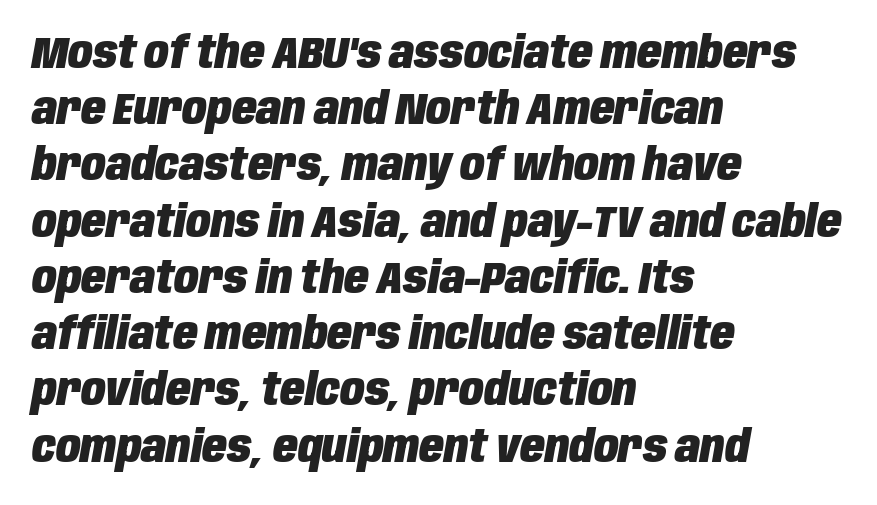
A student would call this left alignment; a typographer would say flush left, rag right. Honestly, there is no underline to notice here at all. Typesetter's note: full bold, strokes at maximum text heaviness. Is this a fixed-width face? No — the glyphs have proportional, varying widths. Notice how the stems are inclined rather than vertical — that's the hallmark of italics. Horizontal bands of white between lines are of average thickness.
